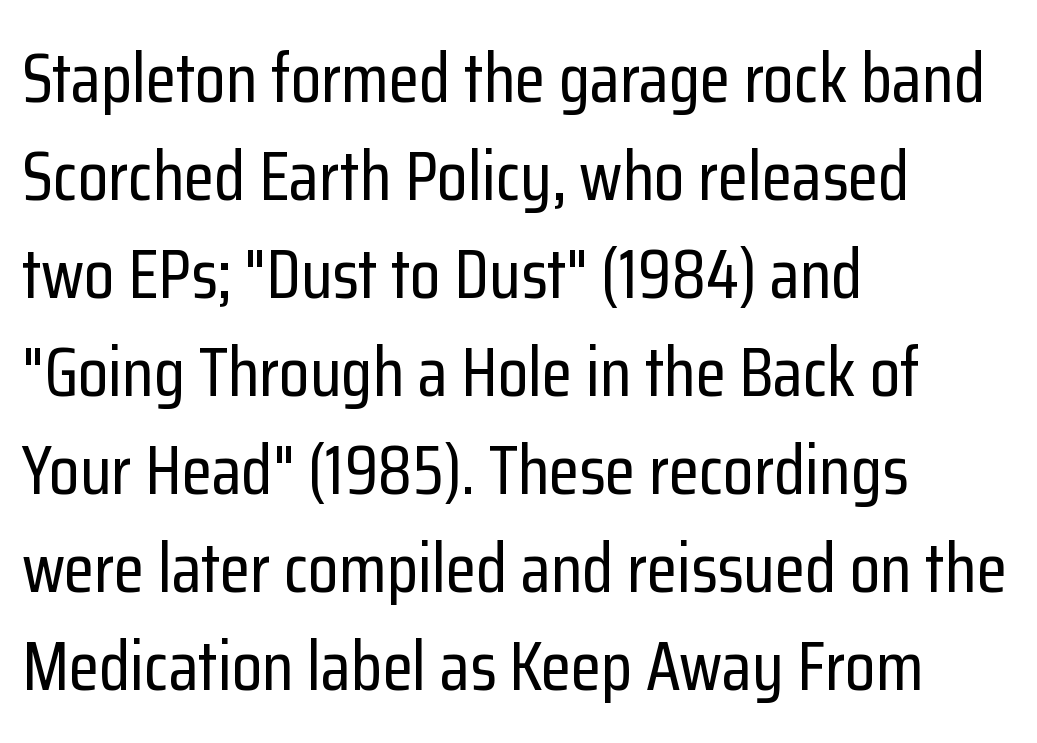
Q: Is the text italic (slanted)? A: No, it is upright.
Q: Is the typeface a serif or a sans-serif typeface? A: Sans-serif.
Q: Is the text underlined? A: No.
Q: How is the paragraph aligned? A: Left-aligned.
Q: Is the spacing between letters normal or unusually wide? A: Normal.
Q: Is the spacing between lines tight, normal or loose? A: Normal.
Q: Width (condensed, normal, or wide)? A: Condensed.
Q: Stroke contrast? A: Low.
Q: x-height? A: Medium.
Q: Monospaced? A: No.
